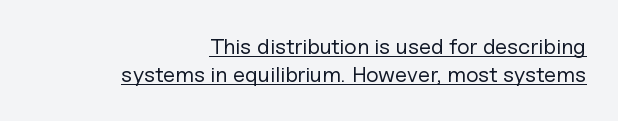
{"italic": "no", "bold": "no", "underline": "yes", "align": "right", "line_spacing": "normal", "line_spacing_ratio": 1.29, "letter_spacing": "normal", "letter_spacing_em": 0.0, "glyph_px": 22}
